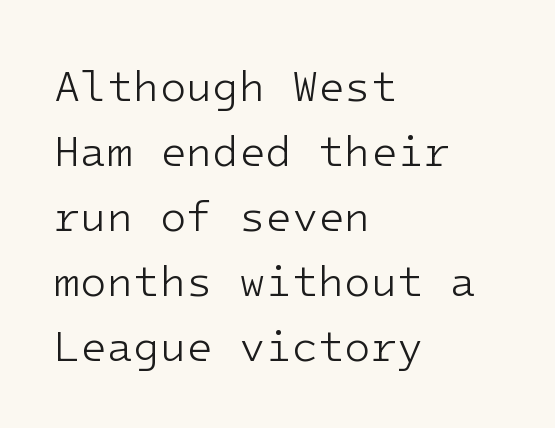
Type style note: lacks serifs. No italicization has been applied; the sample stays upright. This rendering features lettering with no underline. Stroke thickness stays within the range of a standard reading face or lighter. Left-aligned paragraph, ragged on the right. Monospaced: the letters line up in strict vertical columns.
